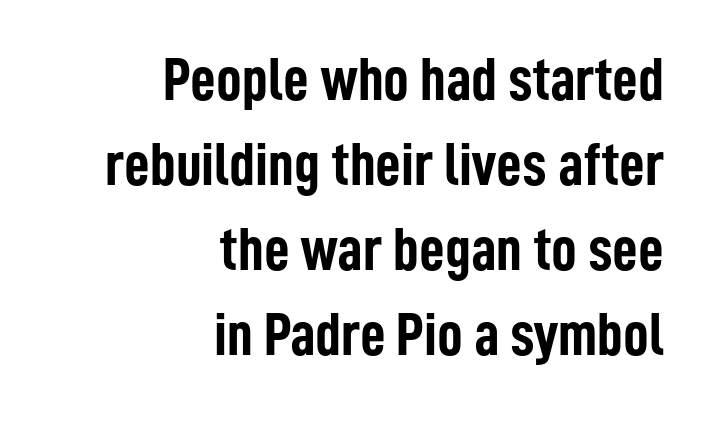
The image shows 63 px semibold, condensed sans-serif type, upright; set right-aligned, normal line spacing (1.35x), normal letter spacing, not underlined; low stroke contrast and a medium x-height.
